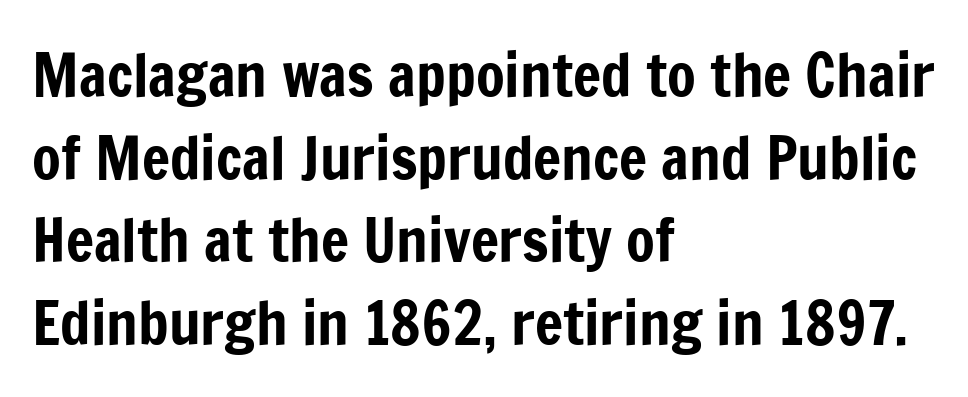
Here the designer chose a conventional face with non-uniform glyph widths. Summary of vertical rhythm: regular, with standard interline spacing. Letter spacing: default. Italic? Not at all — the glyphs are vertical. Each line starts at the same left margin while the right side varies. The designer went with a sans here, leaving each stem footless.
